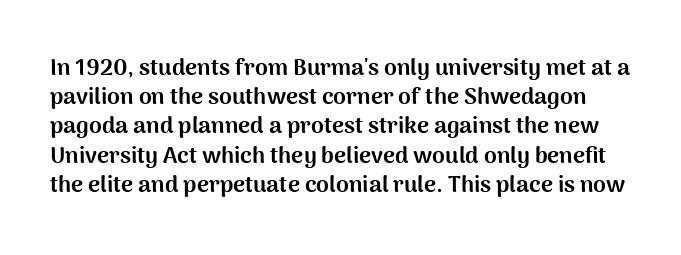
Q: Is the text bold? A: Yes.
Q: Is the text italic (slanted)? A: No, it is upright.
Q: Is the text underlined? A: No.
Q: Is the spacing between letters normal or unusually wide? A: Normal.
Q: Is the spacing between lines tight, normal or loose? A: Normal.
